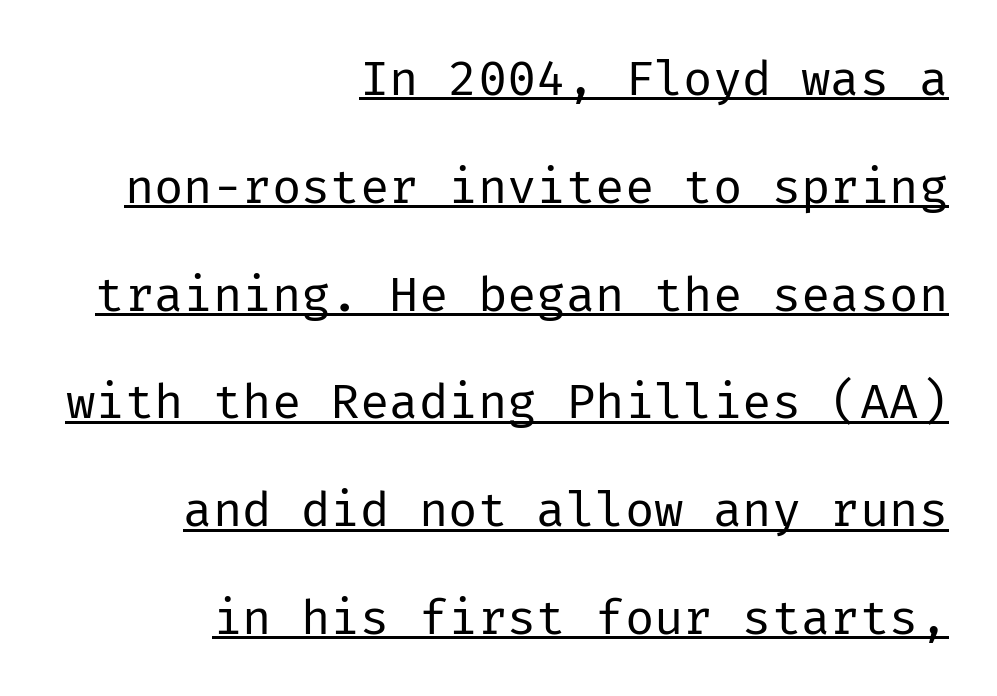
The passage shown is underscored from start to finish. The lettering holds an erect, upright posture throughout. Serif or sans? Sans — the stroke terminals are bare. Line endings align vertically; line beginnings do not.
